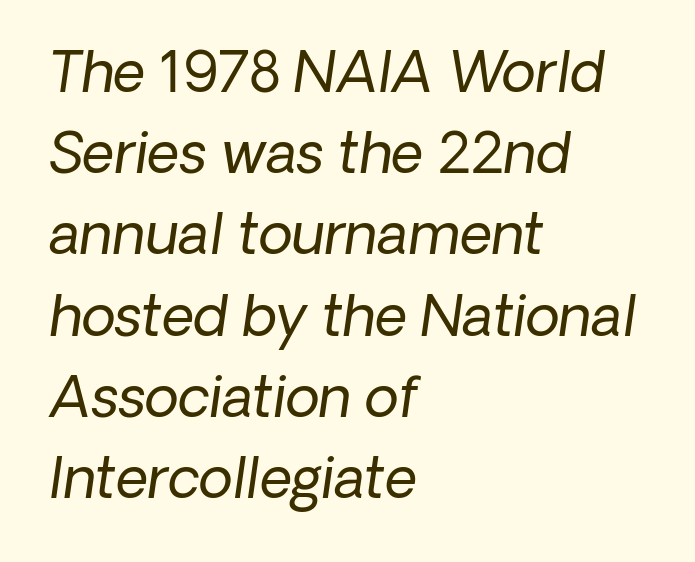
The image shows 56 px regular-weight sans-serif type; set left-aligned, normal line spacing (1.45x), normal letter spacing, not underlined; low stroke contrast and a medium x-height.
